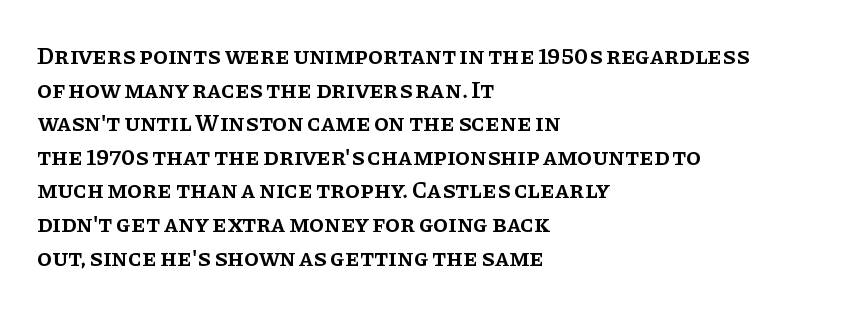
{"italic": "no", "bold": "semi", "underline": "no", "align": "left", "line_spacing": "normal", "line_spacing_ratio": 1.4, "letter_spacing": "normal", "letter_spacing_em": 0.0, "glyph_px": 24}
